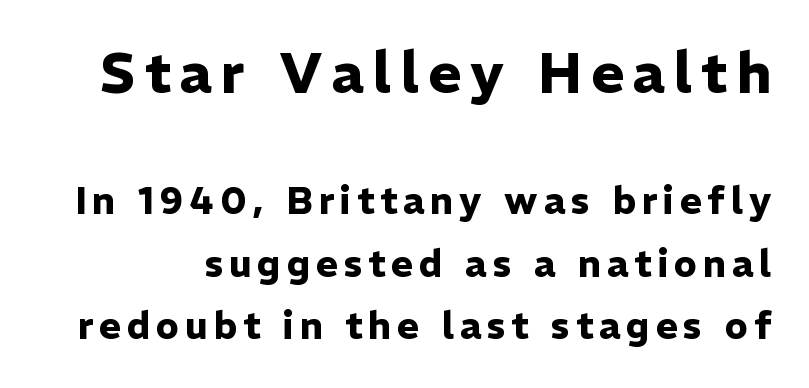
Underlining? Definitely not there. A sans-serif font was chosen for this passage. On the weight axis this lands at bold, roughly 700. The designer gave the opening block more size than the closing block. The passage shown is typed in a proportional face where columns would drift.
